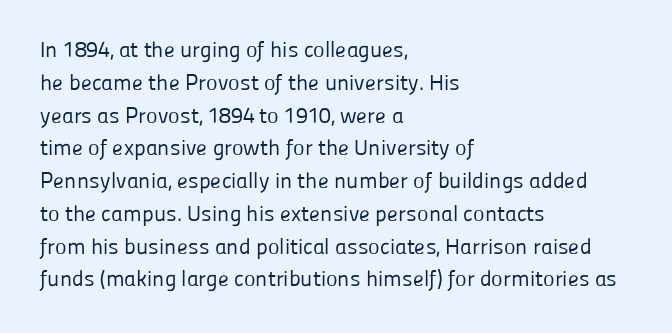
Descender tails drop into unmarked territory. Vertically, the passage feels balanced, rows spaced as you'd expect. The typesetter chose a ragged-right arrangement here. The typography opts for an upright posture over an oblique one. The rendering keeps characters at their native spacing. Stroke mass is kept to a normal reading level or below.
